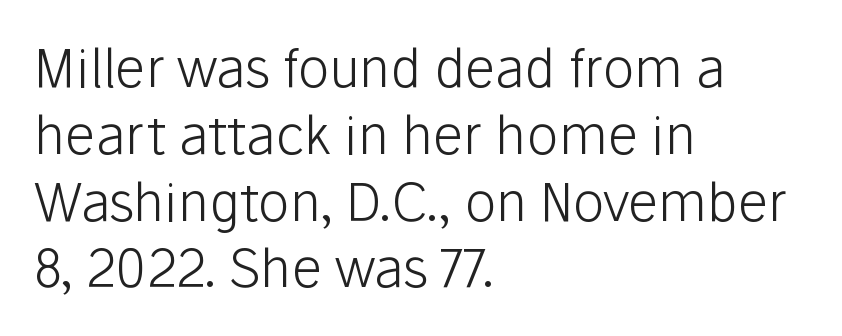
Q: Is the text bold? A: No.
Q: Is the text italic (slanted)? A: No, it is upright.
Q: Is the typeface a serif or a sans-serif typeface? A: Sans-serif.
Q: Is the text underlined? A: No.
Q: How is the paragraph aligned? A: Left-aligned.
Q: Is the spacing between letters normal or unusually wide? A: Normal.
Q: Is the spacing between lines tight, normal or loose? A: Normal.
Q: Width (condensed, normal, or wide)? A: Normal.
Q: Stroke contrast? A: Low.
Q: x-height? A: Medium.
Q: Monospaced? A: No.
